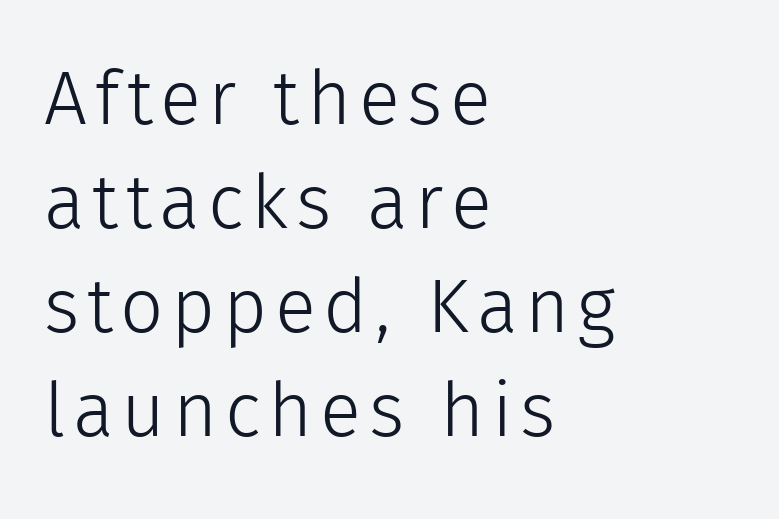
{"serif": "no", "italic": "no", "bold": "no", "weight": "light", "width": "normal", "x_height": "medium", "monospaced": "no", "underline": "no", "align": "left", "line_spacing": "normal", "line_spacing_ratio": 1.37, "glyph_px": 76}
